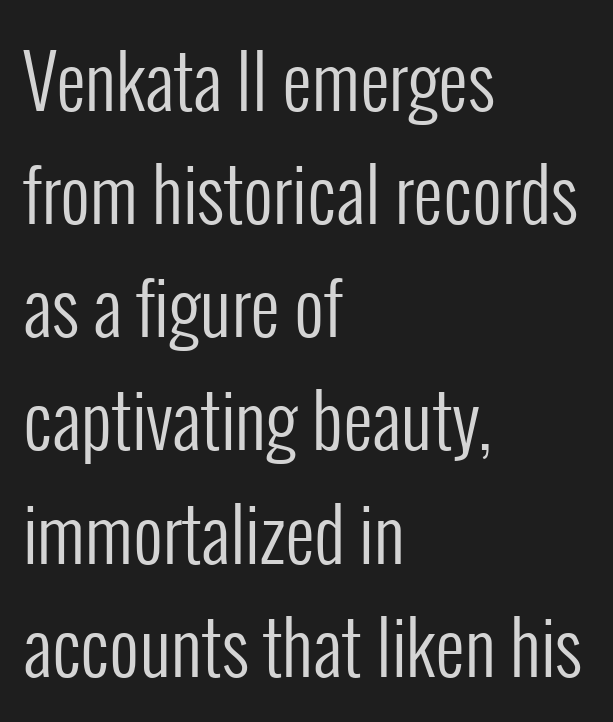
Grotesque or geometric, the face here clearly has no serifs. Nothing unusual about the tracking: characters are spaced as the font intends. The letters stand straight up with perfectly vertical stems. Vertical spacing — default. This sample has the flowing, uneven cadence of proportional lettering.
